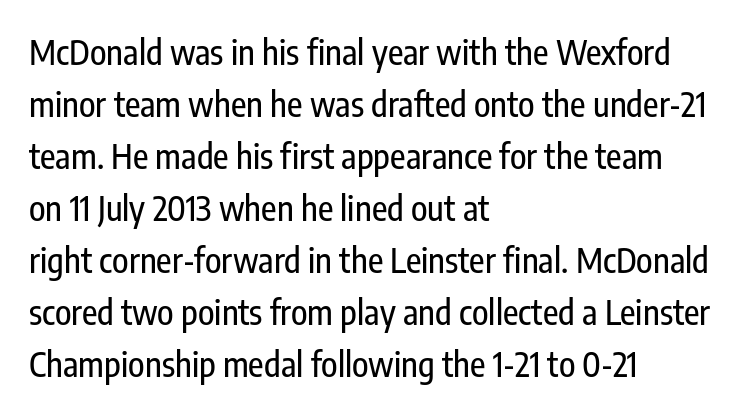
This is roman type, the default non-slanted kind. This sample has the flowing, uneven cadence of proportional lettering. The passage is arranged the way most books set body copy — flush left. Rows of type keep a routine distance in the vertical direction. In terms of letterform style, serifs are entirely absent.
